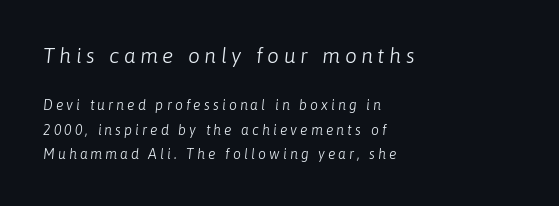
Between these two stacked blocks, the higher one wins on size. Which margin do the lines hug? The left one — the right edge is uneven. The gap between lines stays unmarked. A typesetter would mark this as italic. The strokes carry an ordinary text weight at most.
